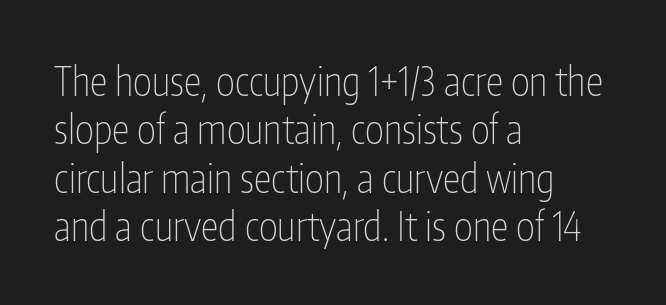
Q: Is the text bold? A: No.
Q: Is the text italic (slanted)? A: No, it is upright.
Q: Is the typeface a serif or a sans-serif typeface? A: Sans-serif.
Q: Is the text underlined? A: No.
Q: How is the paragraph aligned? A: Left-aligned.
Q: Is the spacing between letters normal or unusually wide? A: Normal.
Q: Width (condensed, normal, or wide)? A: Condensed.
Q: Stroke contrast? A: Low.
Q: x-height? A: Medium.
Q: Monospaced? A: No.
